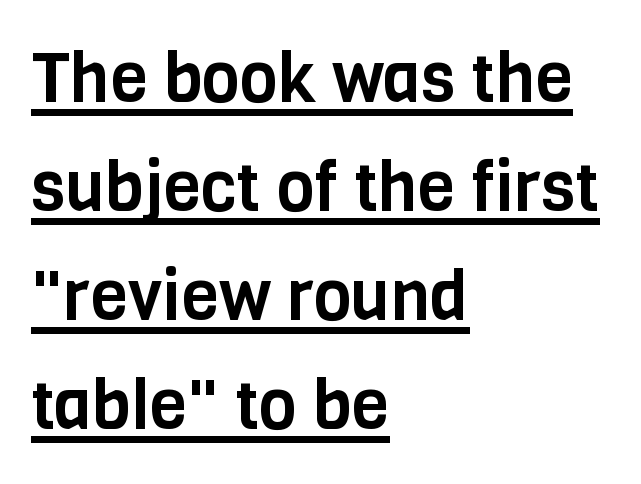
{"serif": "no", "italic": "no", "width": "condensed", "stroke_contrast": "low", "x_height": "large", "monospaced": "no", "underline": "yes", "align": "left", "line_spacing": "normal", "line_spacing_ratio": 1.58, "letter_spacing": "normal", "letter_spacing_em": 0.0, "glyph_px": 69}
